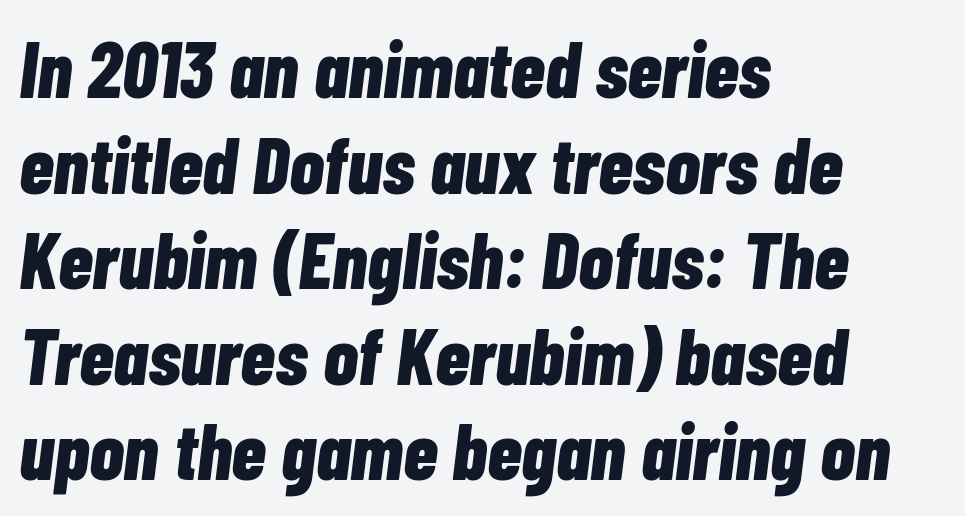
{"italic": "yes", "lean": "right", "slant_degrees": 7, "bold": "yes", "weight": "bold", "width": "condensed", "stroke_contrast": "low", "x_height": "medium", "monospaced": "no", "underline": "no", "align": "left", "line_spacing_ratio": 1.21, "letter_spacing": "normal", "letter_spacing_em": 0.0, "glyph_px": 79}
